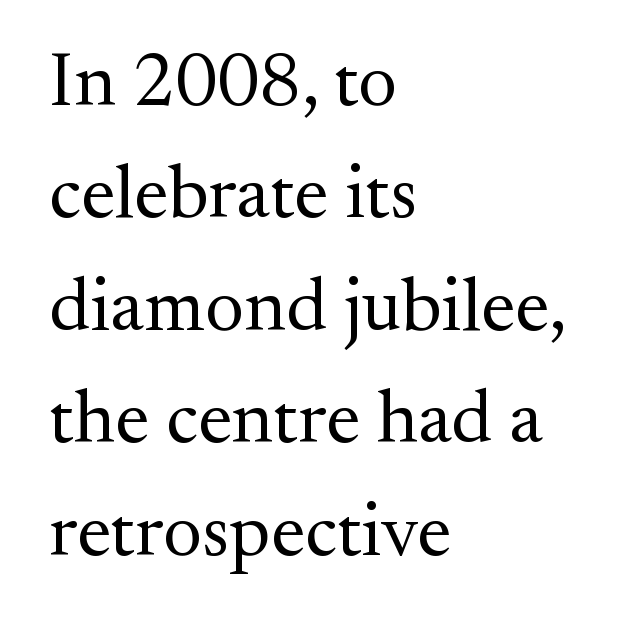
Q: Is the text bold? A: No.
Q: Is the text italic (slanted)? A: No, it is upright.
Q: Is the typeface a serif or a sans-serif typeface? A: Serif.
Q: Is the text underlined? A: No.
Q: How is the paragraph aligned? A: Left-aligned.
Q: Is the spacing between letters normal or unusually wide? A: Normal.
Q: Is the spacing between lines tight, normal or loose? A: Normal.
Q: Width (condensed, normal, or wide)? A: Normal.
Q: Stroke contrast? A: Medium.
Q: x-height? A: Small.
Q: Monospaced? A: No.
